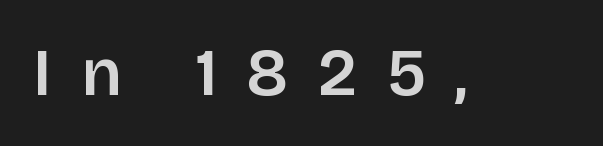
Proportional: the letters do not fall into vertical columns. Lines of text with bare space underneath. Font category for this specimen: sans-serif. Nope, not italic — everything's standing straight. How heavy is the stroke? Medium-heavy — a semibold, shy of bold. Here the glyphs are tracked loosely, breaking word shapes into spaced letters.
